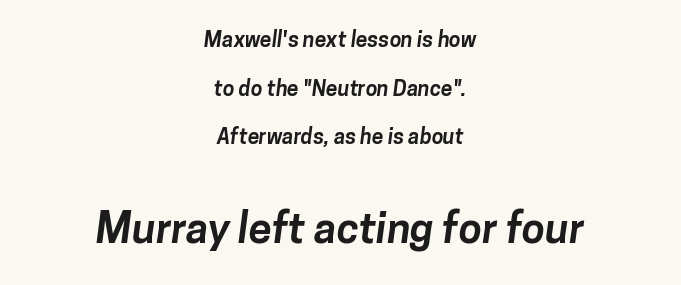
{"serif": "no", "bold": "yes", "weight": "bold", "width": "normal", "stroke_contrast": "low", "x_height": "medium", "monospaced": "no", "underline": "no", "align": "center", "line_spacing": "loose", "line_spacing_ratio": 2.32, "letter_spacing": "normal", "letter_spacing_em": 0.0, "larger_block": "second", "size_ratio": 2.0, "glyph_px": 42}
